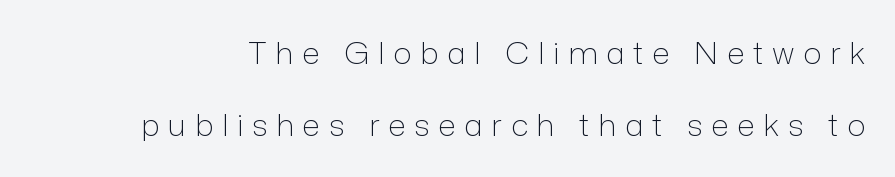
The image shows 31 px light sans-serif type, upright; set loose line spacing (2.33x), unusually wide letter spacing (+0.28 em), not underlined; low stroke contrast and a medium x-height.
